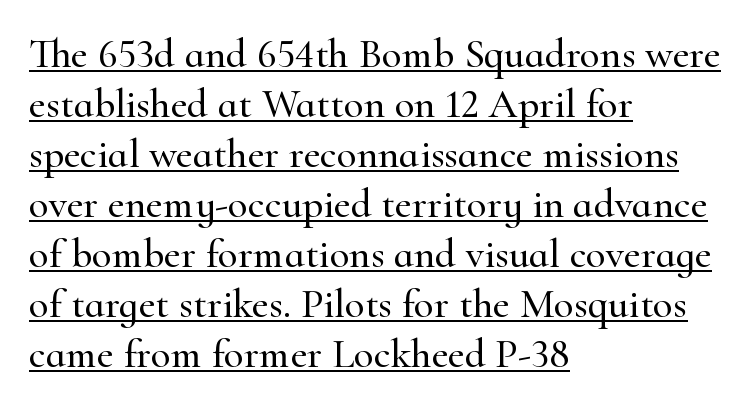
{"serif": "yes", "italic": "no", "width": "normal", "stroke_contrast": "high", "x_height": "small", "monospaced": "no", "underline": "yes", "align": "left", "line_spacing_ratio": 1.22, "letter_spacing": "normal", "letter_spacing_em": 0.0, "glyph_px": 41}
